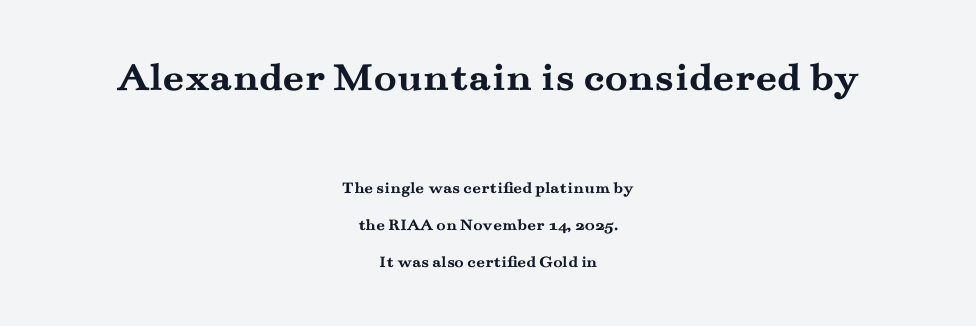
{"serif": "yes", "italic": "no", "bold": "yes", "weight": "semibold", "width": "wide", "stroke_contrast": "medium", "x_height": "small", "monospaced": "no", "underline": "no", "align": "center", "line_spacing": "loose", "line_spacing_ratio": 2.18, "letter_spacing": "normal", "letter_spacing_em": 0.0, "larger_block": "first", "size_ratio": 2.47, "glyph_px": 42}
